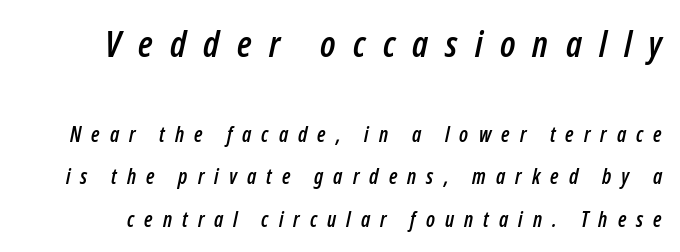
The image shows 36 px condensed type, italic (leaning right); set loose line spacing (2.01x), unusually wide letter spacing (+0.48 em), not underlined; the first (top) block is 1.71x larger; low stroke contrast and a medium x-height.
